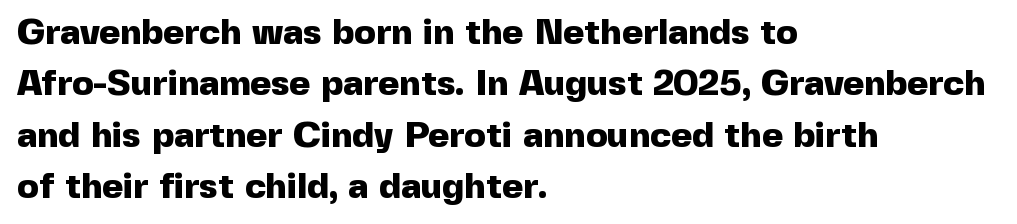
Teacher's note: observe the even left margin — that is flush-left alignment. Looks like regular typesetting: each glyph gets only the width it needs. Does the leading feel generous? No, just average. Do the letters lean? They stand straight.
